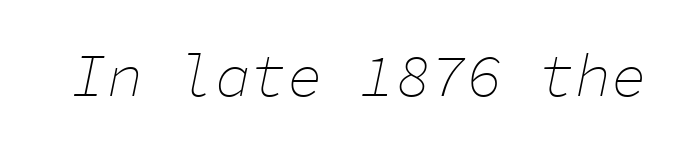
{"italic": "yes", "lean": "right", "slant_degrees": 11, "bold": "no", "weight": "thin", "width": "normal", "stroke_contrast": "low", "x_height": "medium", "monospaced": "yes", "underline": "no", "letter_spacing": "normal", "letter_spacing_em": 0.0, "glyph_px": 60}
